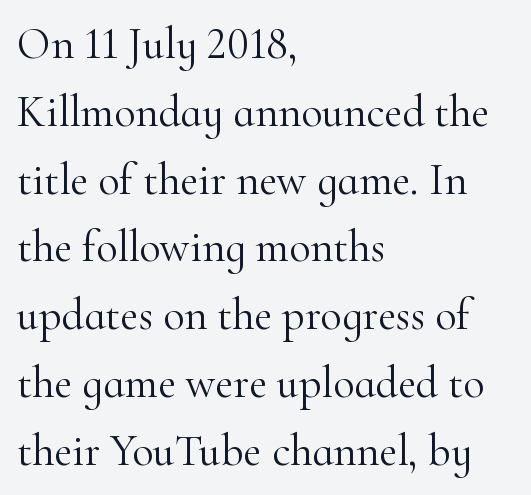
Designer's note — italics off, roman on. Notice how the passage keeps a crisp vertical edge on the left only. The text was rendered using a seriffed face with decorative stroke endings. Does extra space separate the letters? No, they use regular spacing. Quick note: interline space is typical. Varying glyph widths throughout — classic text-font behaviour.
